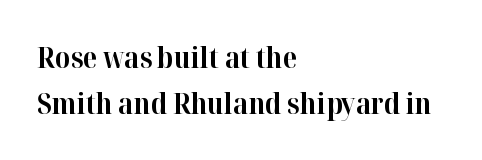
{"serif": "yes", "italic": "no", "bold": "yes", "weight": "bold", "width": "normal", "stroke_contrast": "high", "x_height": "medium", "monospaced": "no", "underline": "no", "align": "left", "line_spacing": "normal", "line_spacing_ratio": 1.57, "letter_spacing": "normal", "letter_spacing_em": 0.0, "glyph_px": 29}
